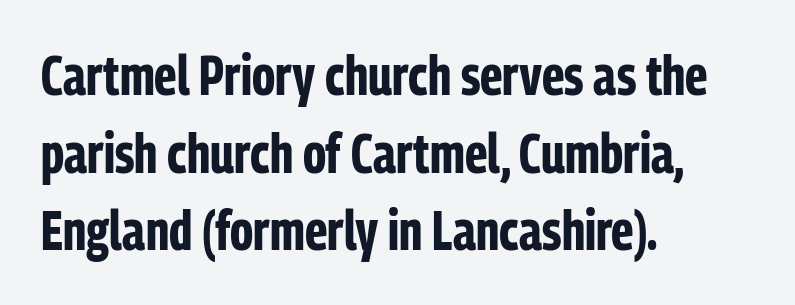
The image shows 55 px bold, condensed sans-serif type, upright; set left-aligned, normal line spacing (1.41x), normal letter spacing, not underlined; low stroke contrast and a medium x-height.
